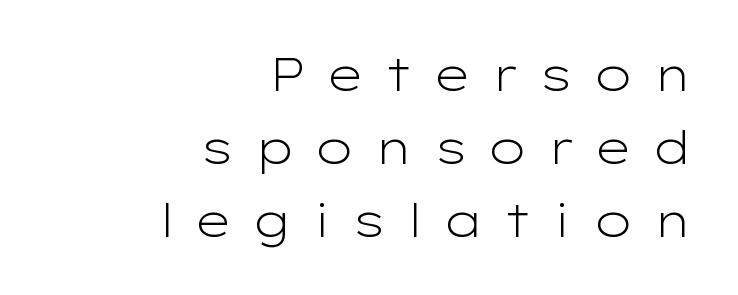
Q: Is the text bold? A: No.
Q: Is the text italic (slanted)? A: No, it is upright.
Q: Is the typeface a serif or a sans-serif typeface? A: Sans-serif.
Q: Is the text underlined? A: No.
Q: How is the paragraph aligned? A: Right-aligned.
Q: Is the spacing between letters normal or unusually wide? A: Unusually wide.
Q: Is the spacing between lines tight, normal or loose? A: Normal.
Q: Width (condensed, normal, or wide)? A: Wide.
Q: Stroke contrast? A: Low.
Q: x-height? A: Medium.
Q: Monospaced? A: No.
